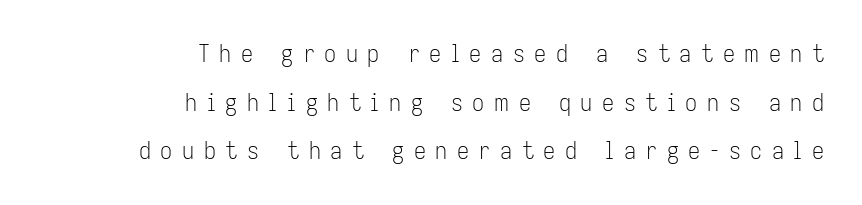
The image shows 24 px text type, upright; set right-aligned, loose line spacing (2.03x), unusually wide letter spacing (+0.4 em), not underlined.
